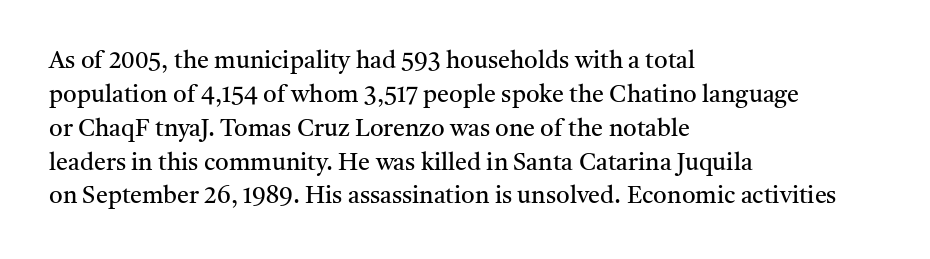
The image shows 24 px text type, upright; set left-aligned, normal line spacing (1.41x), normal letter spacing, not underlined.
